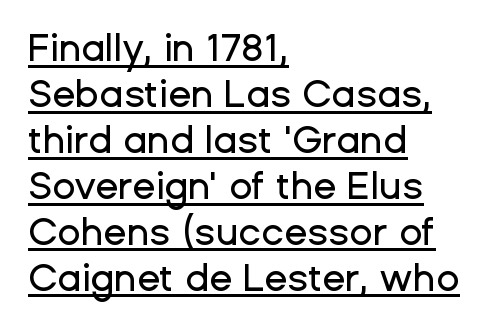
{"serif": "no", "italic": "no", "width": "normal", "stroke_contrast": "low", "x_height": "medium", "monospaced": "no", "underline": "yes", "align": "left", "line_spacing_ratio": 1.21, "letter_spacing": "normal", "letter_spacing_em": 0.0, "glyph_px": 38}
